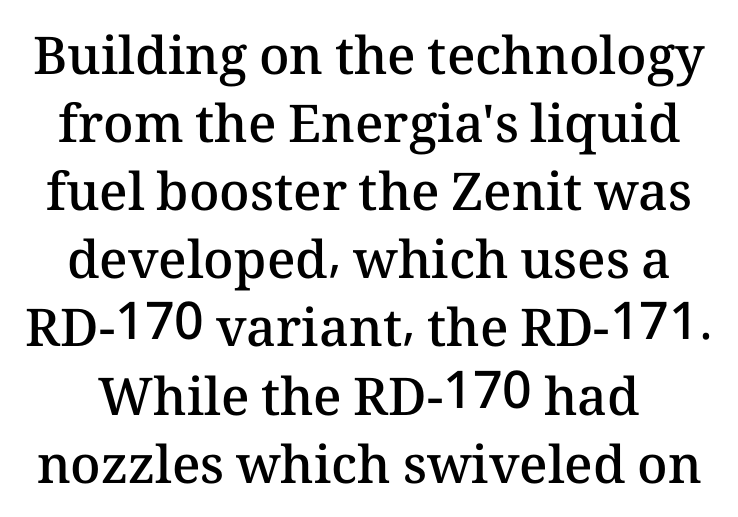
Q: Is the text bold? A: Semi-bold.
Q: Is the text italic (slanted)? A: No, it is upright.
Q: Is the text underlined? A: No.
Q: Is the spacing between letters normal or unusually wide? A: Normal.
Q: Is the spacing between lines tight, normal or loose? A: Normal.
Q: Width (condensed, normal, or wide)? A: Normal.
Q: Stroke contrast? A: Medium.
Q: x-height? A: Medium.
Q: Monospaced? A: No.
